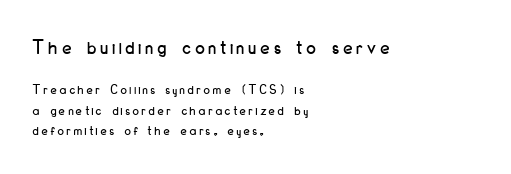
{"italic": "no", "underline": "no", "align": "left", "line_spacing": "normal", "line_spacing_ratio": 1.45, "letter_spacing": "wide", "letter_spacing_em": 0.2, "larger_block": "first", "size_ratio": 1.5, "glyph_px": 21}
